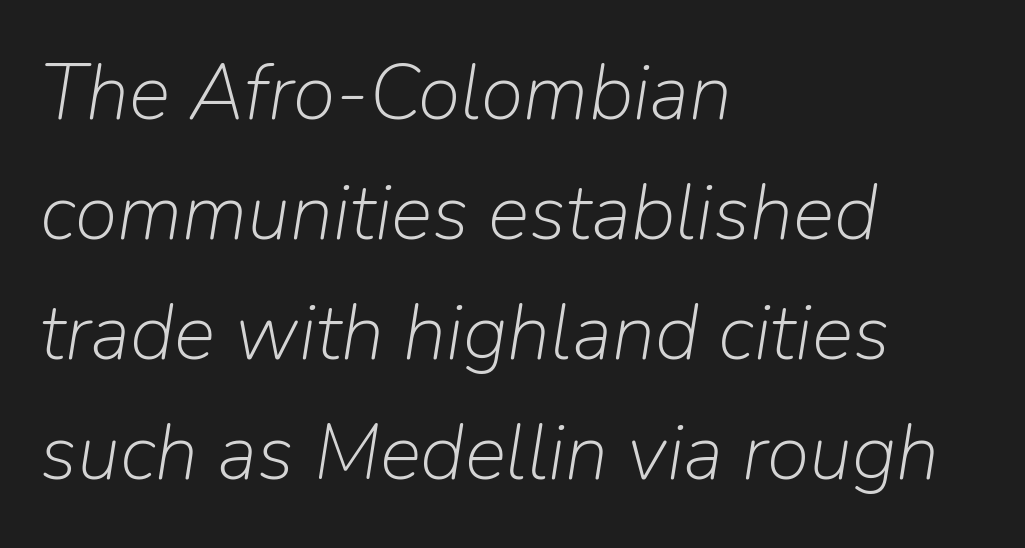
{"italic": "yes", "lean": "right", "slant_degrees": 9, "bold": "no", "weight": "light", "width": "normal", "stroke_contrast": "low", "x_height": "medium", "monospaced": "no", "underline": "no", "align": "left", "line_spacing": "normal", "line_spacing_ratio": 1.54, "letter_spacing": "normal", "letter_spacing_em": 0.0, "glyph_px": 78}
